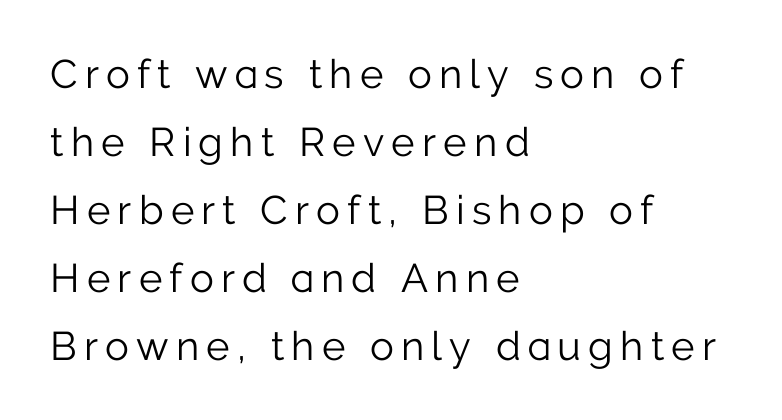
Here the designer chose a conventional face with non-uniform glyph widths. Any mark beneath the type? The region is blank. Reading down the block, your eye returns to a fixed left position each line. Summary of vertical rhythm: regular, with standard interline spacing. A sans-serif font was chosen for this passage. The font's upright variant was chosen for this text.
